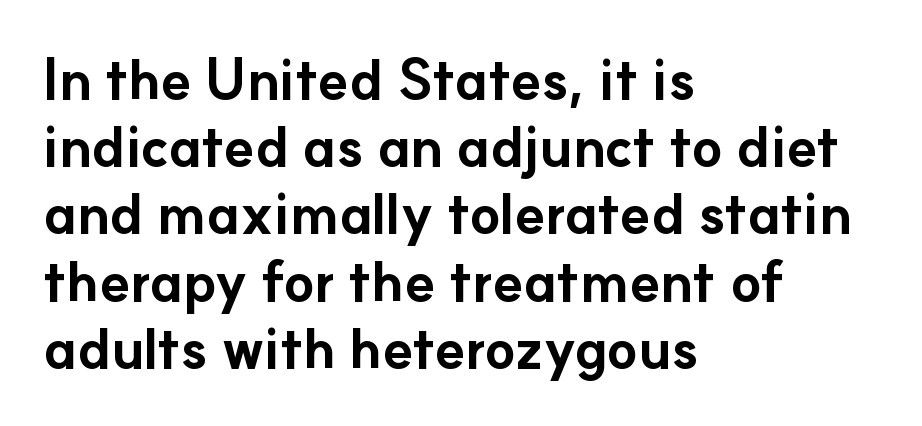
Q: Is the text bold? A: Yes.
Q: Is the text italic (slanted)? A: No, it is upright.
Q: Is the typeface a serif or a sans-serif typeface? A: Sans-serif.
Q: Is the text underlined? A: No.
Q: How is the paragraph aligned? A: Left-aligned.
Q: Is the spacing between letters normal or unusually wide? A: Normal.
Q: Width (condensed, normal, or wide)? A: Normal.
Q: Stroke contrast? A: Low.
Q: x-height? A: Small.
Q: Monospaced? A: No.
